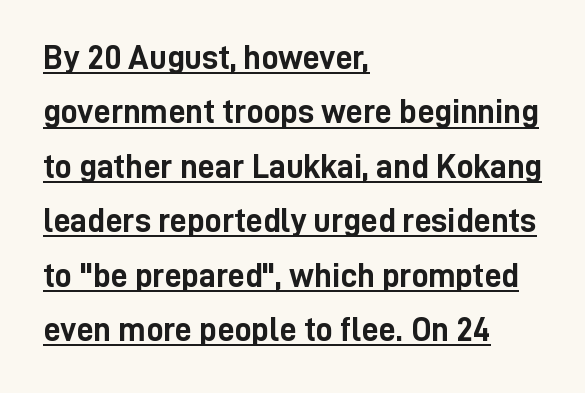
The image shows 34 px semibold, condensed sans-serif type, upright; set left-aligned, normal line spacing (1.6x), normal letter spacing, underlined; low stroke contrast and a medium x-height.
